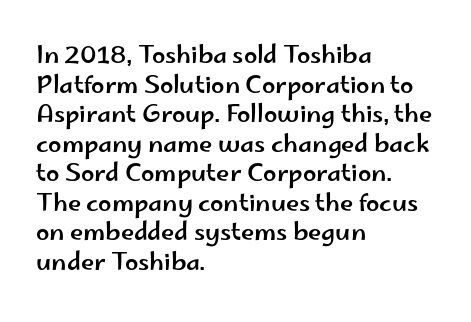
{"italic": "no", "underline": "no", "align": "left", "line_spacing_ratio": 1.23, "letter_spacing": "normal", "letter_spacing_em": 0.0, "glyph_px": 24}
